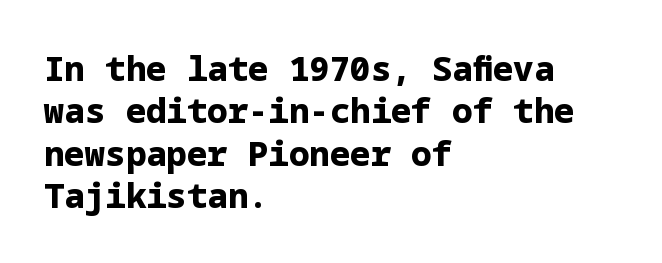
Q: Is the text bold? A: Yes.
Q: Is the text italic (slanted)? A: No, it is upright.
Q: Is the typeface a serif or a sans-serif typeface? A: Sans-serif.
Q: Is the text underlined? A: No.
Q: How is the paragraph aligned? A: Left-aligned.
Q: Is the spacing between letters normal or unusually wide? A: Normal.
Q: Is the spacing between lines tight, normal or loose? A: Normal.
Q: Width (condensed, normal, or wide)? A: Normal.
Q: Stroke contrast? A: Low.
Q: x-height? A: Medium.
